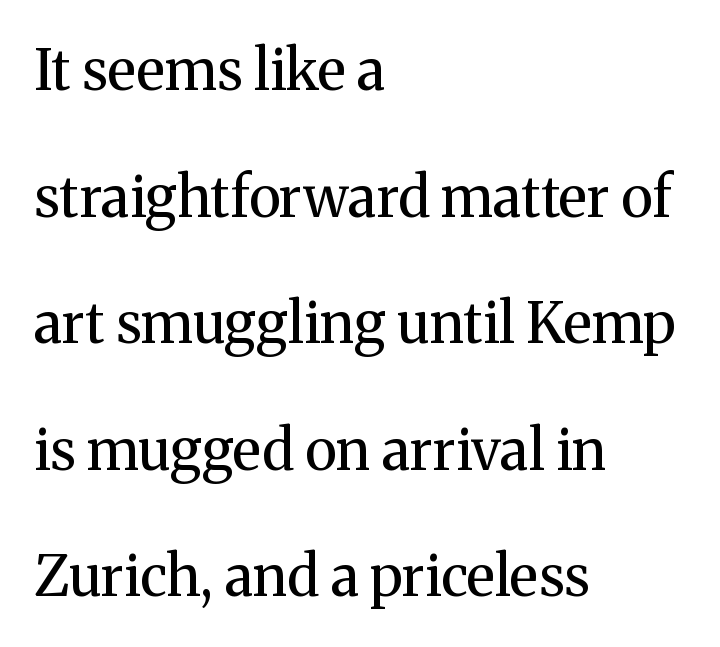
{"serif": "yes", "italic": "no", "bold": "no", "weight": "regular", "width": "normal", "stroke_contrast": "medium", "x_height": "medium", "monospaced": "no", "underline": "no", "align": "left", "line_spacing": "loose", "line_spacing_ratio": 2.26, "letter_spacing": "normal", "letter_spacing_em": 0.0, "glyph_px": 56}
